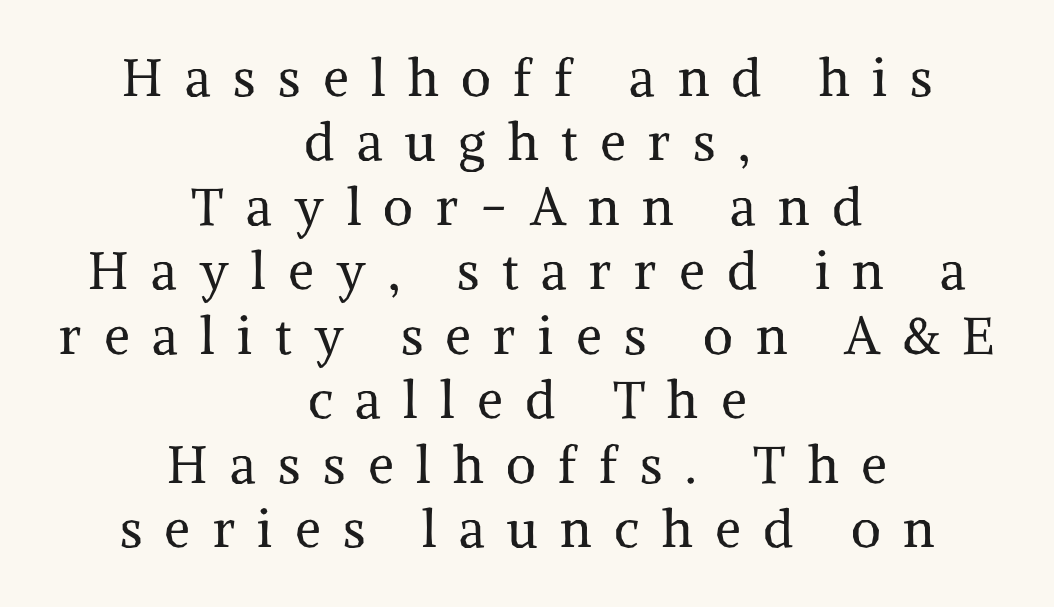
You can tell it's not italic because the verticals are truly vertical. The passage shown is typed in a proportional face where columns would drift. Little horizontal feet cap the strokes, marking this as serif type. The cut favours lightness, reaching ordinary text weight at its darkest.
